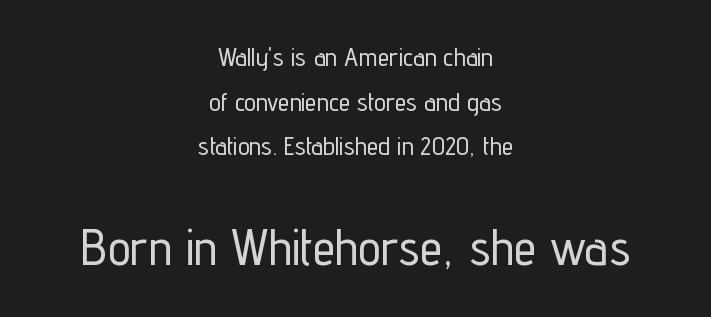
You can tell from the bare stems that sans-serif type was used. The specimen omits any rule beneath the text block's lines. This sample has the flowing, uneven cadence of proportional lettering. The type is set solid horizontally, with unmodified tracking. Notice how the passage keeps no hard edge, just a central spine. The typography opts for an upright posture over an oblique one.
